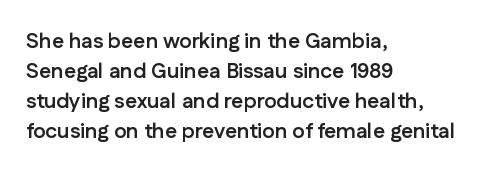
Q: Is the text bold? A: Yes.
Q: Is the text italic (slanted)? A: No, it is upright.
Q: Is the text underlined? A: No.
Q: How is the paragraph aligned? A: Left-aligned.
Q: Is the spacing between letters normal or unusually wide? A: Normal.
Q: Is the spacing between lines tight, normal or loose? A: Normal.
